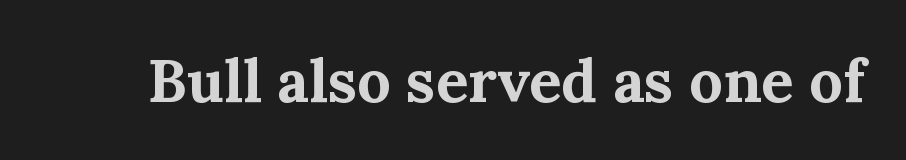
Look at the stroke-to-counter ratio: heavy, a bold. The line texture is even and compact thanks to regular tracking. The type family on display is of the serif kind. Is this a fixed-width face? No — the glyphs have proportional, varying widths.
